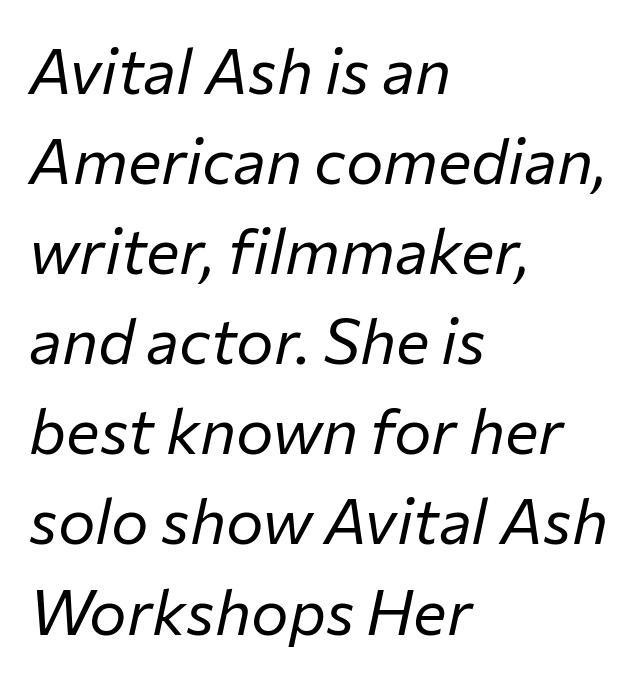
Q: Is the text bold? A: No.
Q: Is the text italic (slanted)? A: Yes, it leans right by about 12 degrees.
Q: Is the text underlined? A: No.
Q: How is the paragraph aligned? A: Left-aligned.
Q: Is the spacing between letters normal or unusually wide? A: Normal.
Q: Is the spacing between lines tight, normal or loose? A: Normal.
Q: Width (condensed, normal, or wide)? A: Normal.
Q: Stroke contrast? A: Low.
Q: x-height? A: Medium.
Q: Monospaced? A: No.
